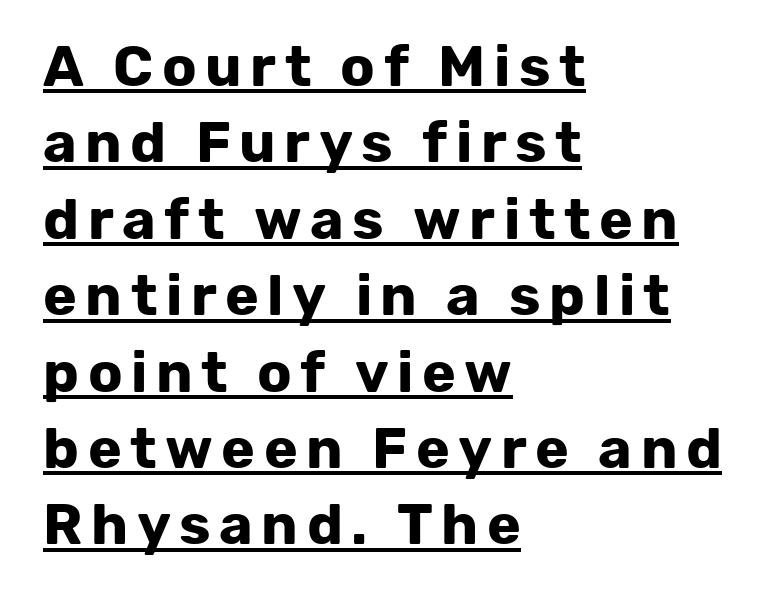
Q: Is the text bold? A: Yes.
Q: Is the text italic (slanted)? A: No, it is upright.
Q: Is the typeface a serif or a sans-serif typeface? A: Sans-serif.
Q: Is the text underlined? A: Yes.
Q: How is the paragraph aligned? A: Left-aligned.
Q: Is the spacing between lines tight, normal or loose? A: Normal.
Q: Width (condensed, normal, or wide)? A: Normal.
Q: Stroke contrast? A: Low.
Q: x-height? A: Medium.
Q: Monospaced? A: No.
